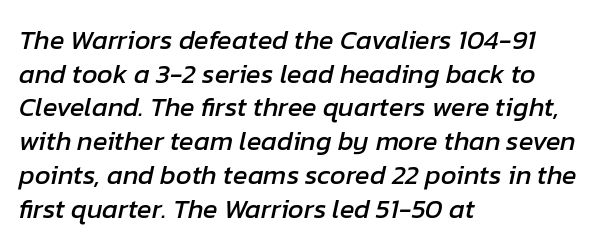
The space between consecutive lines is moderate. Is the letter spacing exaggerated? No — it looks like the ordinary default. The gap between lines stays unmarked. A typesetter would mark this as italic. The typesetter chose a ragged-right arrangement here.
